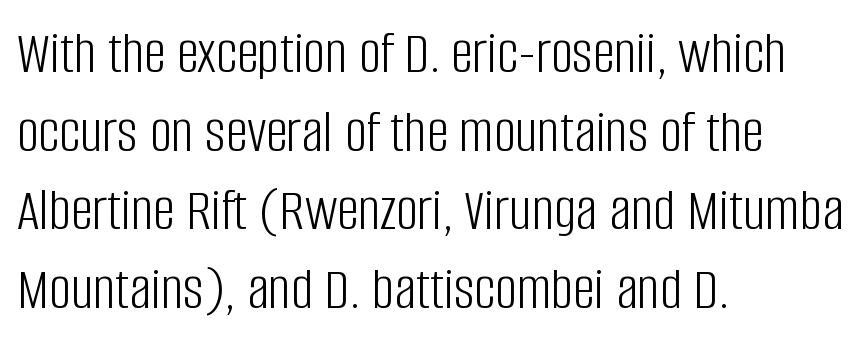
{"serif": "no", "italic": "no", "bold": "no", "weight": "light", "width": "condensed", "stroke_contrast": "low", "x_height": "large", "monospaced": "no", "underline": "no", "align": "left", "line_spacing": "normal", "line_spacing_ratio": 1.29, "letter_spacing": "normal", "letter_spacing_em": 0.0, "glyph_px": 61}
